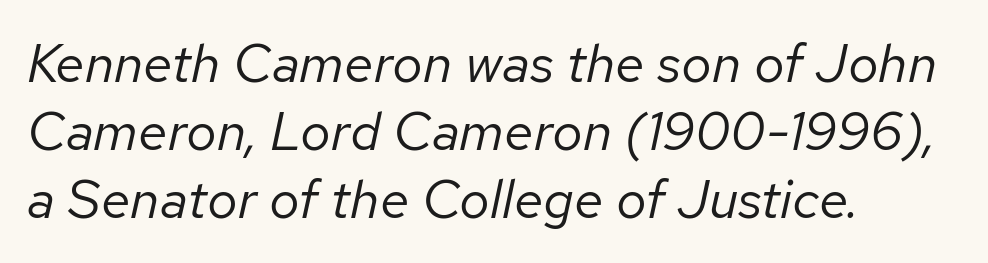
The image shows 54 px regular-weight type, italic (leaning right); set left-aligned, normal line spacing (1.26x), normal letter spacing, not underlined; low stroke contrast and a medium x-height.
